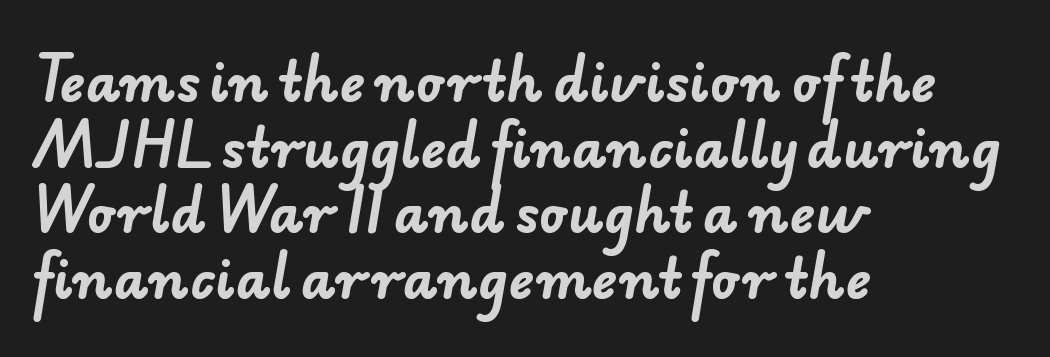
The image shows 53 px bold sans-serif type; set left-aligned, line spacing 1.24x, normal letter spacing, not underlined; low stroke contrast and a small x-height.
